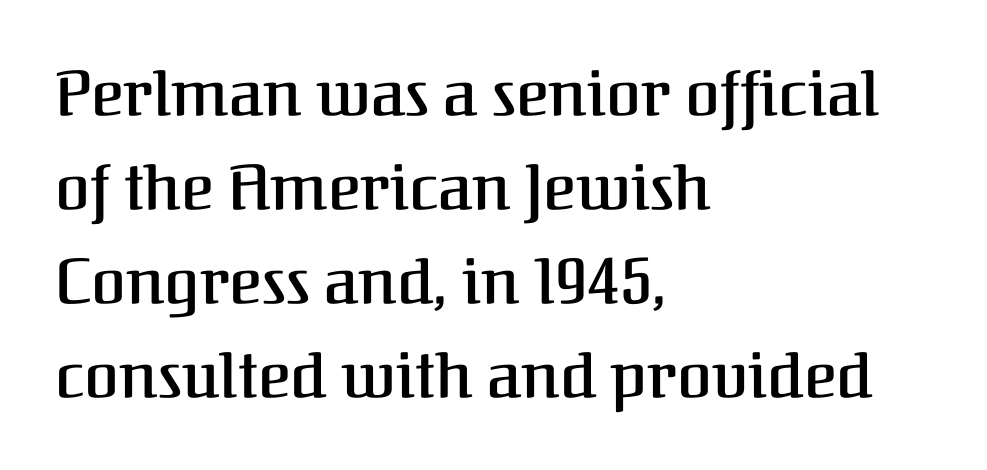
{"serif": "yes", "italic": "no", "bold": "semi", "weight": "semibold", "width": "normal", "stroke_contrast": "medium", "x_height": "medium", "monospaced": "no", "underline": "no", "align": "left", "line_spacing": "normal", "line_spacing_ratio": 1.49, "letter_spacing": "normal", "letter_spacing_em": 0.0, "glyph_px": 63}
